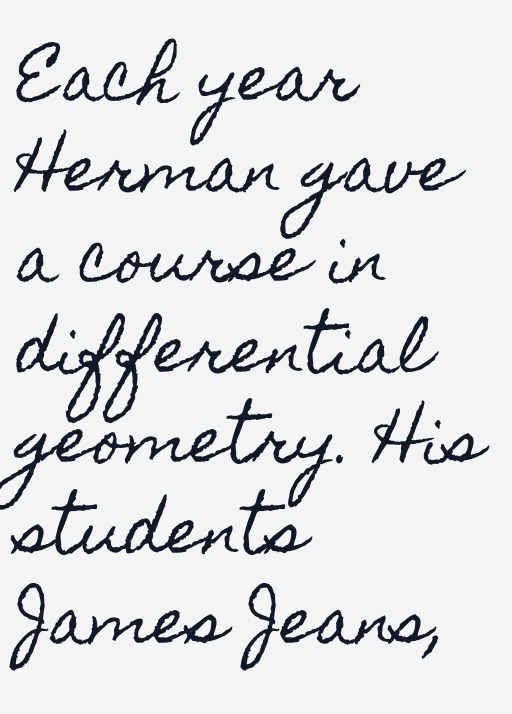
Q: Is the text italic (slanted)? A: Yes.
Q: Is the text underlined? A: No.
Q: How is the paragraph aligned? A: Left-aligned.
Q: Is the spacing between letters normal or unusually wide? A: Normal.
Q: Is the spacing between lines tight, normal or loose? A: Normal.
Q: Width (condensed, normal, or wide)? A: Condensed.
Q: x-height? A: Small.
Q: Monospaced? A: No.
